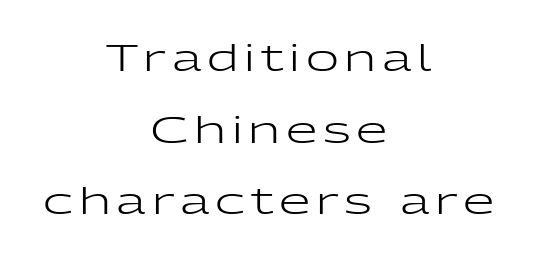
Q: Is the text bold? A: No.
Q: Is the text italic (slanted)? A: No, it is upright.
Q: Is the typeface a serif or a sans-serif typeface? A: Sans-serif.
Q: Is the text underlined? A: No.
Q: How is the paragraph aligned? A: Centered.
Q: Is the spacing between lines tight, normal or loose? A: Loose.
Q: Width (condensed, normal, or wide)? A: Wide.
Q: Stroke contrast? A: Low.
Q: x-height? A: Medium.
Q: Monospaced? A: No.
